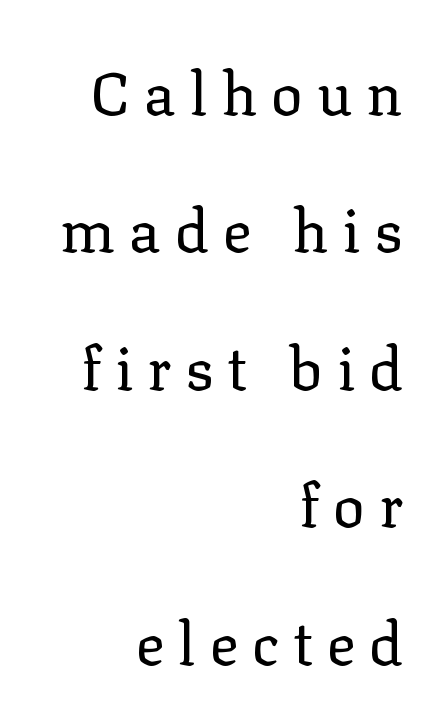
The image shows 60 px regular-weight serif type, upright; set right-aligned, loose line spacing (2.29x), unusually wide letter spacing (+0.23 em), not underlined; low stroke contrast and a medium x-height.
